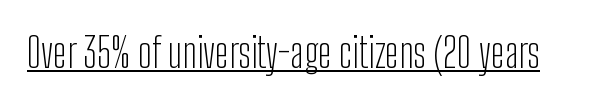
The image shows 41 px light, condensed sans-serif type, upright; set normal letter spacing, underlined; low stroke contrast and a medium x-height.
